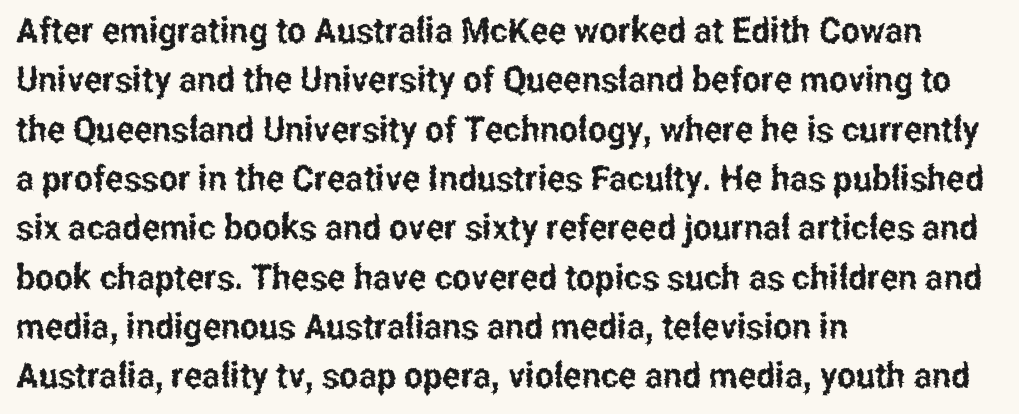
{"serif": "no", "italic": "no", "width": "condensed", "stroke_contrast": "low", "x_height": "medium", "monospaced": "no", "underline": "no", "align": "left", "line_spacing": "normal", "line_spacing_ratio": 1.37, "letter_spacing": "normal", "letter_spacing_em": 0.0, "glyph_px": 36}
